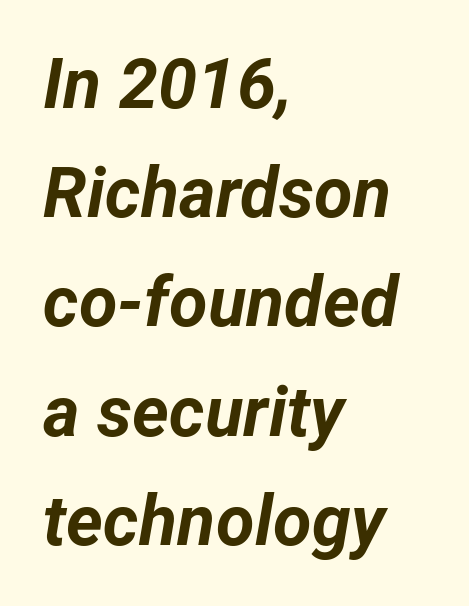
Q: Is the text bold? A: Yes.
Q: Is the text italic (slanted)? A: Yes, it leans right by about 12 degrees.
Q: Is the text underlined? A: No.
Q: How is the paragraph aligned? A: Left-aligned.
Q: Is the spacing between letters normal or unusually wide? A: Normal.
Q: Is the spacing between lines tight, normal or loose? A: Normal.
Q: Width (condensed, normal, or wide)? A: Normal.
Q: Stroke contrast? A: Low.
Q: x-height? A: Medium.
Q: Monospaced? A: No.
